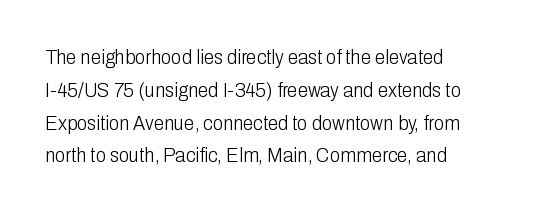
Upright lettering throughout. The rows are spaced the way most documents space them. These lines stack with their left ends in a neat column. The space beneath each line is pristine and unruled. This sample uses plain, unmodified letter spacing. Stem width sits at or under what a default text font uses.
